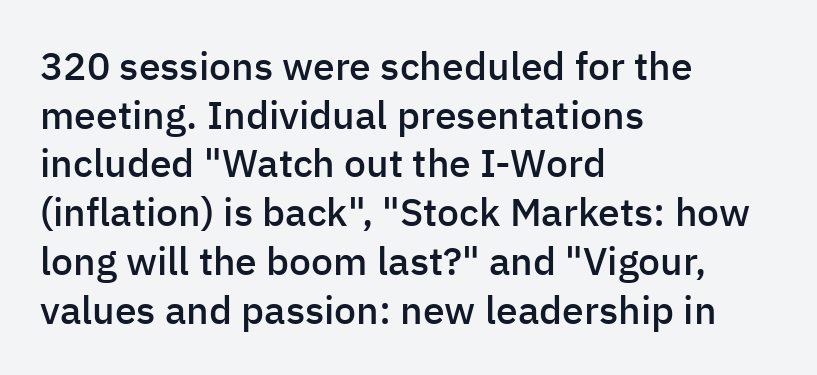
The image shows 39 px semibold sans-serif type, upright; set left-aligned, normal line spacing (1.25x), normal letter spacing, not underlined; low stroke contrast and a medium x-height.
